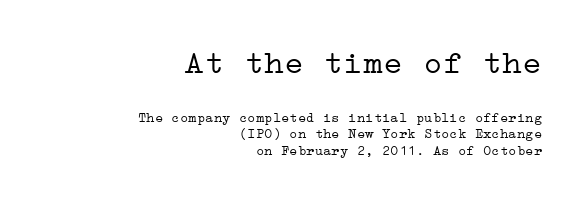
Q: Is the text bold? A: No.
Q: Is the text italic (slanted)? A: No, it is upright.
Q: Is the typeface a serif or a sans-serif typeface? A: Serif.
Q: Is the text underlined? A: No.
Q: How is the paragraph aligned? A: Right-aligned.
Q: Is the spacing between letters normal or unusually wide? A: Normal.
Q: Which block of text is set in a larger size, the first (top) or the second (bottom)? A: The first (top) one.
Q: Width (condensed, normal, or wide)? A: Wide.
Q: Stroke contrast? A: Low.
Q: x-height? A: Medium.
